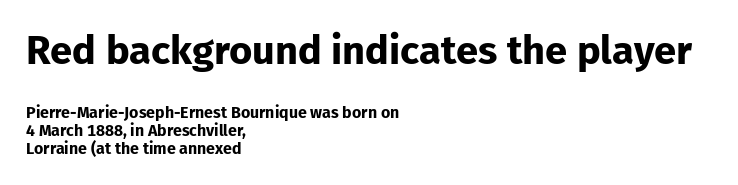
{"serif": "no", "italic": "no", "bold": "yes", "weight": "bold", "width": "normal", "stroke_contrast": "low", "x_height": "medium", "monospaced": "no", "underline": "no", "align": "left", "line_spacing": "tight", "line_spacing_ratio": 1.12, "letter_spacing": "normal", "letter_spacing_em": 0.0, "larger_block": "first", "size_ratio": 2.5, "glyph_px": 40}
